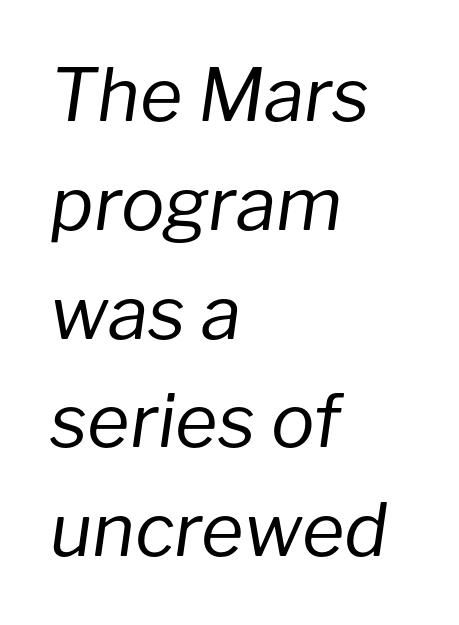
The image shows 73 px regular-weight type, italic (leaning right); set left-aligned, normal line spacing (1.49x), normal letter spacing, not underlined; low stroke contrast and a medium x-height.
